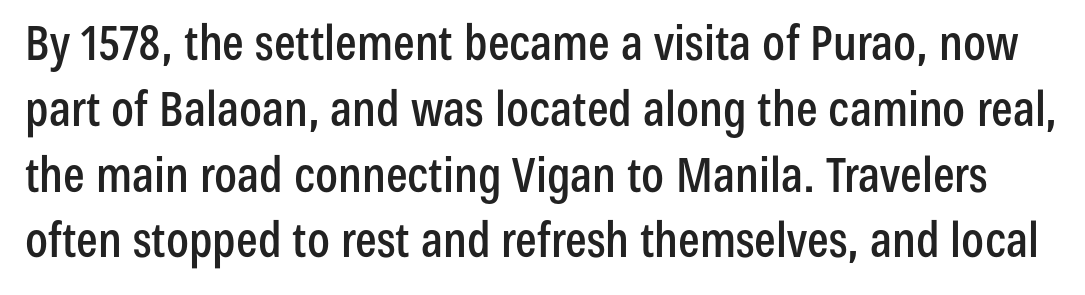
Q: Is the text italic (slanted)? A: No, it is upright.
Q: Is the typeface a serif or a sans-serif typeface? A: Sans-serif.
Q: Is the text underlined? A: No.
Q: Is the spacing between letters normal or unusually wide? A: Normal.
Q: Is the spacing between lines tight, normal or loose? A: Normal.
Q: Width (condensed, normal, or wide)? A: Condensed.
Q: Stroke contrast? A: Low.
Q: x-height? A: Medium.
Q: Monospaced? A: No.
